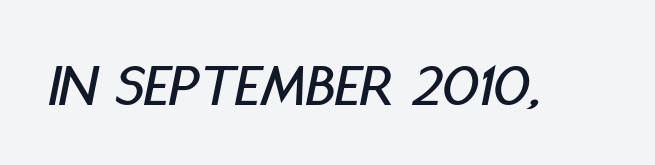
The image shows 62 px condensed type, italic (leaning right); set normal letter spacing, not underlined; low stroke contrast and a large x-height.
